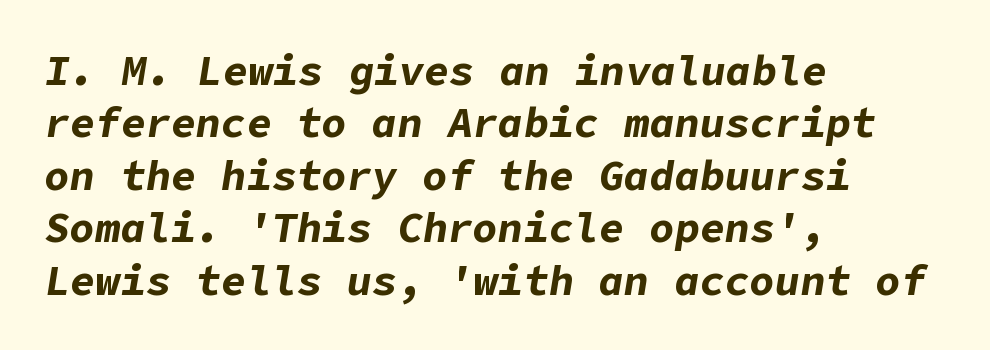
The image shows 42 px bold type, italic (leaning right); set left-aligned, normal line spacing (1.25x), normal letter spacing, not underlined; low stroke contrast and a medium x-height.
